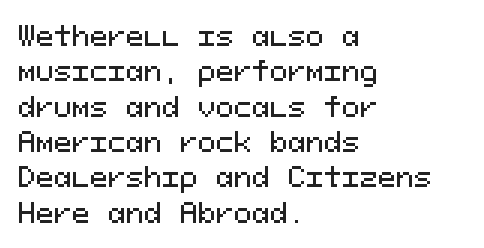
Interline gaps are of average width in this sample. The axis of the letterforms is exactly vertical. Casual observation: everything's shoved over to the left. These lines keep a tight, regular rhythm from letter to letter. Unmarked baselines from the first word to the last.
